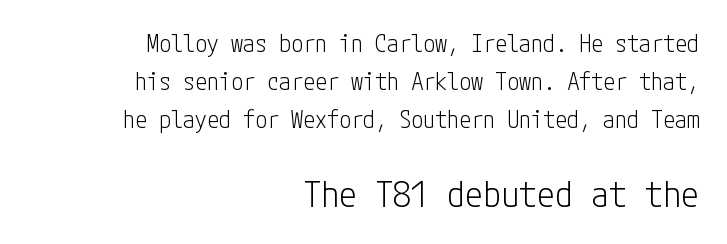
The image shows 36 px light, condensed sans-serif type, upright; set right-aligned, normal line spacing (1.58x), normal letter spacing, not underlined; the second (bottom) block is 1.5x larger; low stroke contrast and a medium x-height.
